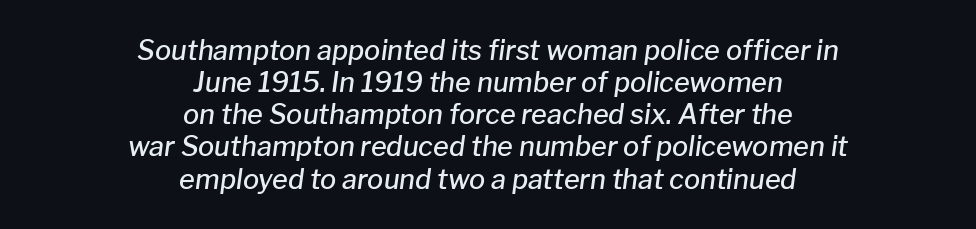
The area under the type is left untouched. The glyphs have the mass of a demibold cut, below bold. The glyphs look as if they've been sheared to an angle. The face used here is rendered with its standard letterfit.
